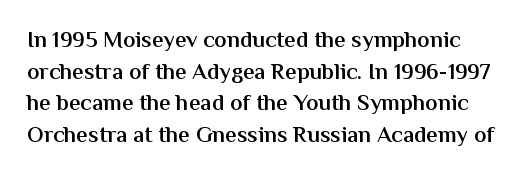
The image shows 23 px text type, upright; set normal line spacing (1.37x), normal letter spacing, not underlined.
